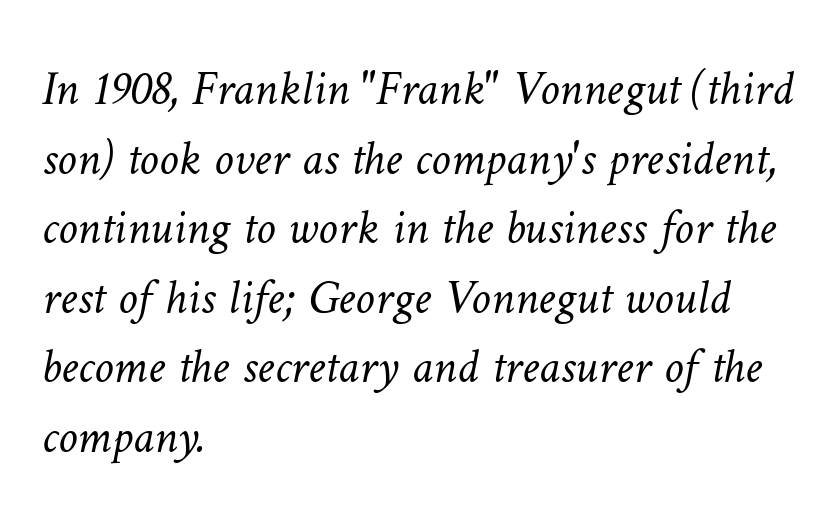
Q: Is the text bold? A: No.
Q: Is the text underlined? A: No.
Q: How is the paragraph aligned? A: Left-aligned.
Q: Is the spacing between letters normal or unusually wide? A: Normal.
Q: Is the spacing between lines tight, normal or loose? A: Normal.
Q: Width (condensed, normal, or wide)? A: Normal.
Q: Stroke contrast? A: Low.
Q: x-height? A: Medium.
Q: Monospaced? A: No.
